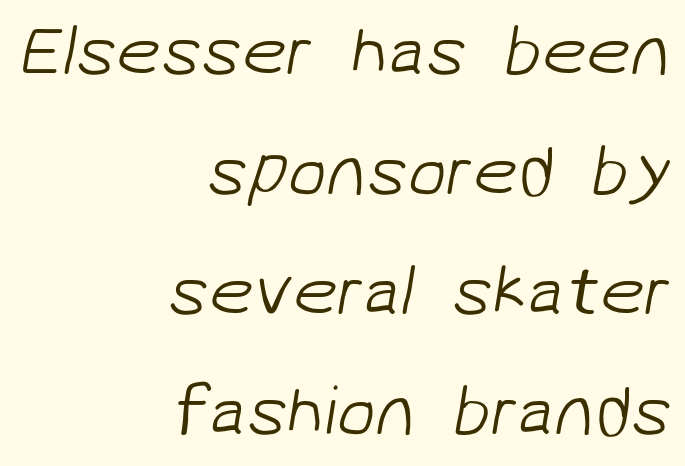
Q: Is the text bold? A: No.
Q: Is the typeface a serif or a sans-serif typeface? A: Sans-serif.
Q: Is the text underlined? A: No.
Q: How is the paragraph aligned? A: Right-aligned.
Q: Is the spacing between letters normal or unusually wide? A: Normal.
Q: Is the spacing between lines tight, normal or loose? A: Normal.
Q: Width (condensed, normal, or wide)? A: Normal.
Q: Stroke contrast? A: Low.
Q: x-height? A: Medium.
Q: Monospaced? A: No.
